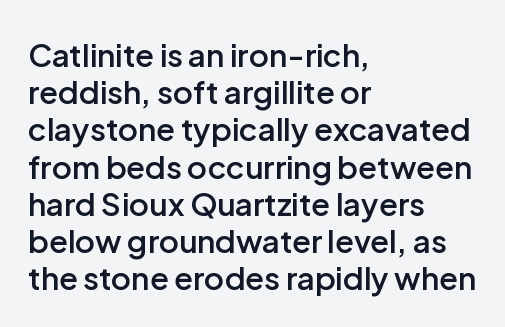
Descenders hang freely into open space. The type sits square on the baseline with zero lean. Alignment: flush left. The gaps between neighbouring characters are ordinary and unremarkable. The characters display no serif detailing; their extremities are plain.
